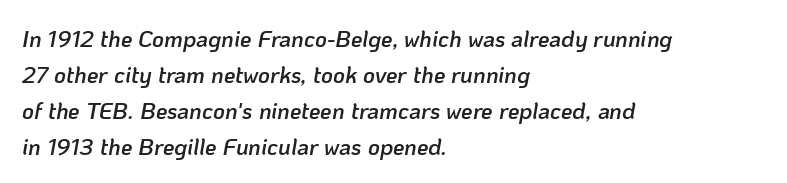
{"italic": "yes", "lean": "right", "slant_degrees": 10, "bold": "semi", "underline": "no", "align": "left", "line_spacing": "normal", "line_spacing_ratio": 1.56, "letter_spacing": "normal", "letter_spacing_em": 0.0, "glyph_px": 23}
